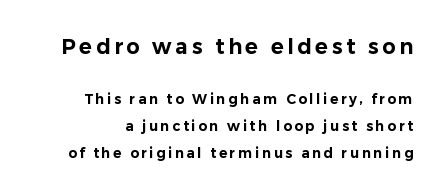
The emphasis by scale lands on block number one, above. In terms of leading, this rendering errs on the spacious side. If you drew a line through each stem, it would be perfectly vertical. Just letters on the line, the space beneath them empty.
